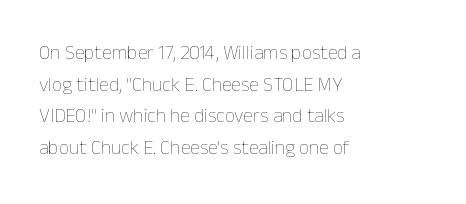
The image shows 20 px text type, upright; set left-aligned, normal line spacing (1.58x), normal letter spacing, not underlined.
